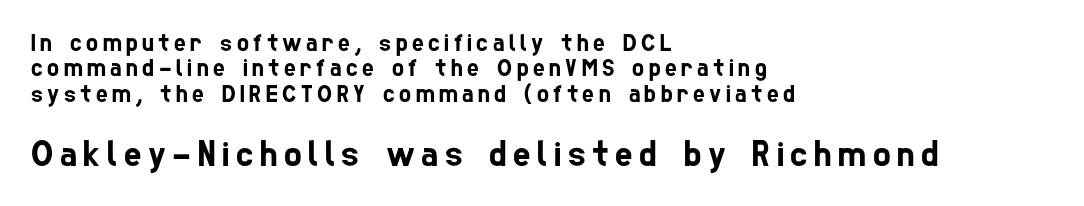
The image shows 37 px condensed sans-serif type; set left-aligned, tight line spacing (1.02x), not underlined; the second (bottom) block is 1.48x larger; low stroke contrast and a medium x-height.
